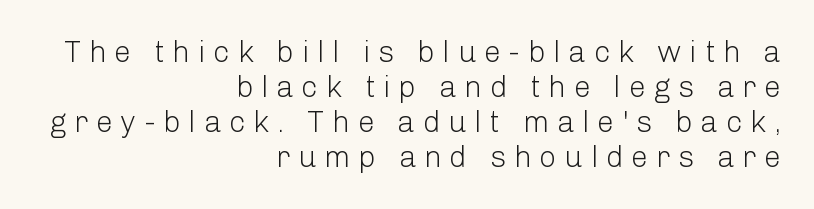
The image shows 30 px light sans-serif type, upright; set right-aligned, line spacing 1.17x, unusually wide letter spacing (+0.26 em), not underlined; low stroke contrast and a medium x-height.
